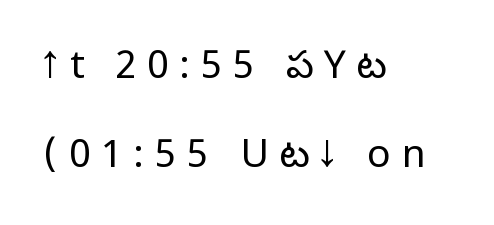
Q: Is the text bold? A: No.
Q: Is the text italic (slanted)? A: No, it is upright.
Q: Is the typeface a serif or a sans-serif typeface? A: Sans-serif.
Q: Is the text underlined? A: No.
Q: How is the paragraph aligned? A: Left-aligned.
Q: Is the spacing between letters normal or unusually wide? A: Unusually wide.
Q: Is the spacing between lines tight, normal or loose? A: Loose.
Q: Width (condensed, normal, or wide)? A: Condensed.
Q: Stroke contrast? A: Low.
Q: x-height? A: Large.
Q: Monospaced? A: No.
